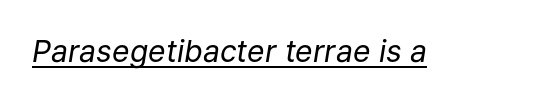
A rule runs beneath these lines of type. Stroke thickness stays within the range of a standard reading face or lighter. Proportional: the letters do not fall into vertical columns. No extra tracking has been applied to these lines. An italicized treatment has been applied to the whole sample.
